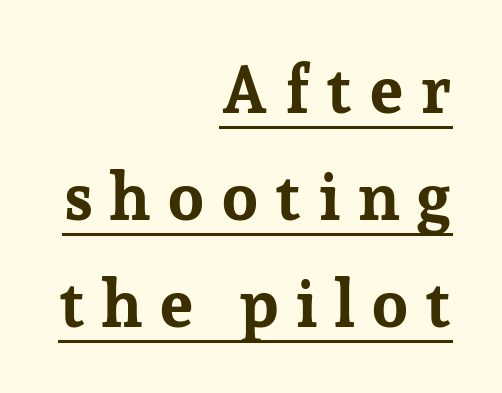
The image shows 66 px bold serif type, upright; set right-aligned, normal line spacing (1.62x), unusually wide letter spacing (+0.24 em), underlined; low stroke contrast and a medium x-height.
